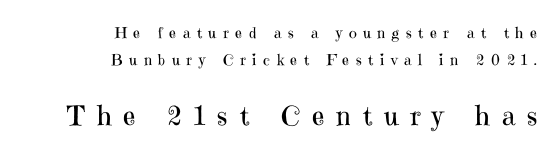
The gaps between neighbouring characters are conspicuously large. You can tell it's not italic because the verticals are truly vertical. Is the stroke heavy? The answer is a plain regular-or-lighter. The later block is typeset at a bigger size than the earlier block. The compositor pushed each line to the right boundary.
